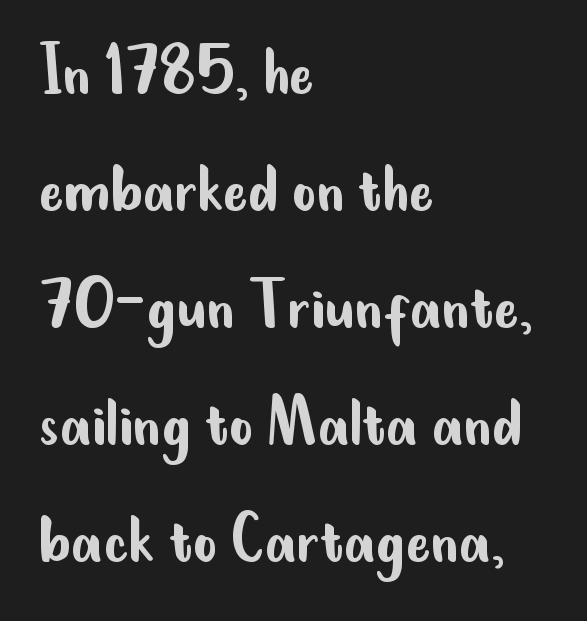
{"serif": "no", "italic": "no", "bold": "no", "weight": "regular", "width": "condensed", "stroke_contrast": "low", "x_height": "small", "monospaced": "no", "underline": "no", "align": "left", "line_spacing": "normal", "line_spacing_ratio": 1.56, "letter_spacing": "normal", "letter_spacing_em": 0.0, "glyph_px": 75}
